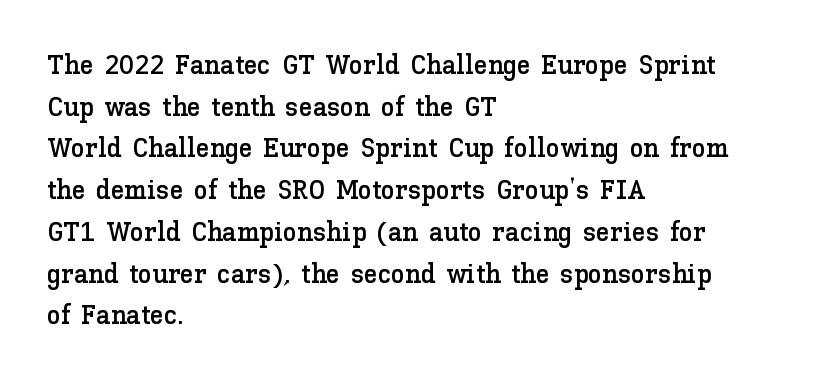
The image shows 28 px text type, upright; set left-aligned, normal line spacing (1.49x), normal letter spacing, not underlined; low stroke contrast and a medium x-height.
